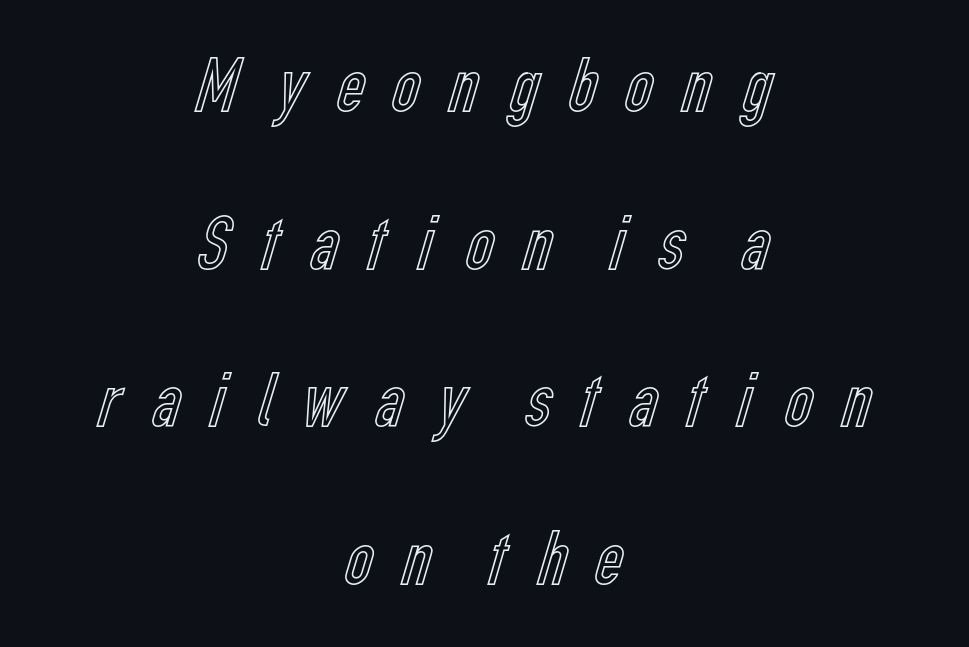
The image shows 80 px condensed type; set centered, loose line spacing (1.97x), unusually wide letter spacing (+0.25 em), not underlined; a medium x-height.
